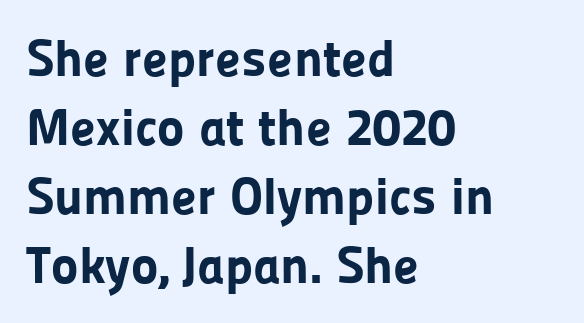
The image shows 52 px bold sans-serif type, upright; set left-aligned, normal line spacing (1.33x), normal letter spacing, not underlined; low stroke contrast and a medium x-height.
